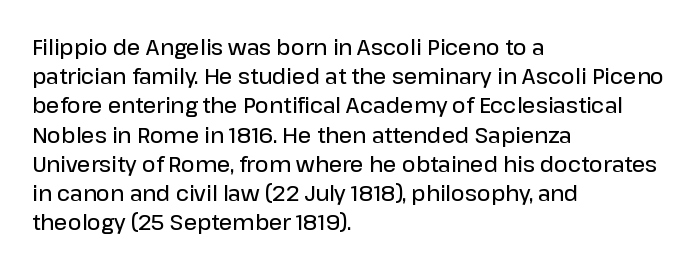
Q: Is the text bold? A: Semi-bold.
Q: Is the text italic (slanted)? A: No, it is upright.
Q: Is the text underlined? A: No.
Q: How is the paragraph aligned? A: Left-aligned.
Q: Is the spacing between letters normal or unusually wide? A: Normal.
Q: Is the spacing between lines tight, normal or loose? A: Normal.
